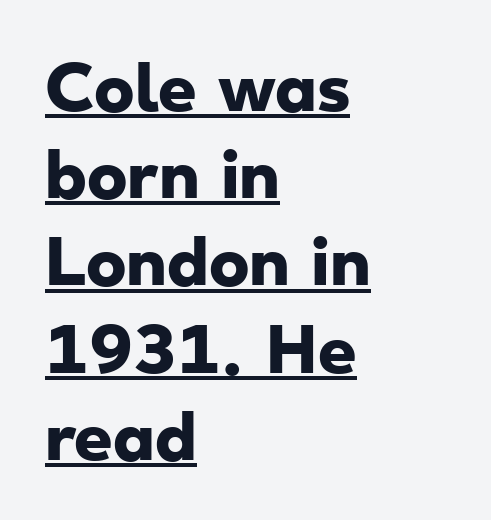
The image shows 61 px heavy, wide sans-serif type; set left-aligned, normal line spacing (1.43x), normal letter spacing, underlined; low stroke contrast and a small x-height.
